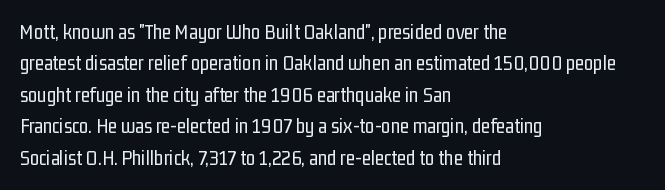
Q: Is the text bold? A: No.
Q: Is the text italic (slanted)? A: No, it is upright.
Q: Is the text underlined? A: No.
Q: How is the paragraph aligned? A: Left-aligned.
Q: Is the spacing between letters normal or unusually wide? A: Normal.
Q: Is the spacing between lines tight, normal or loose? A: Normal.
